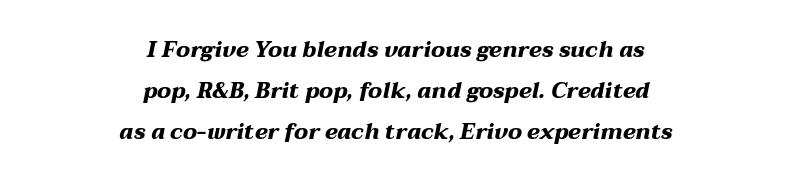
The image shows 22 px bold type, italic (leaning right); set centered, line spacing 1.87x, normal letter spacing, not underlined.
